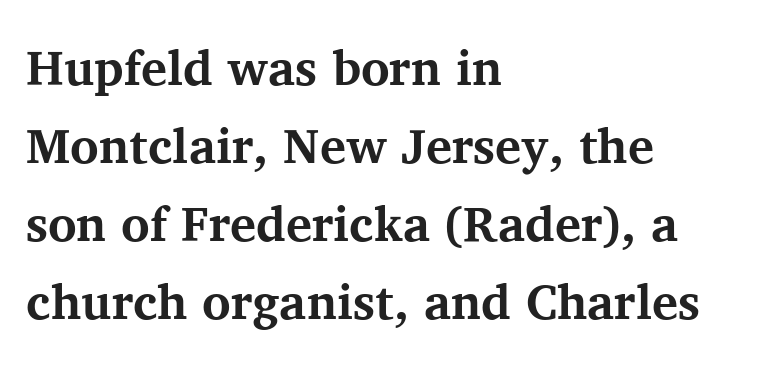
Q: Is the text bold? A: Yes.
Q: Is the text italic (slanted)? A: No, it is upright.
Q: Is the typeface a serif or a sans-serif typeface? A: Serif.
Q: Is the text underlined? A: No.
Q: How is the paragraph aligned? A: Left-aligned.
Q: Is the spacing between letters normal or unusually wide? A: Normal.
Q: Is the spacing between lines tight, normal or loose? A: Normal.
Q: Width (condensed, normal, or wide)? A: Normal.
Q: Stroke contrast? A: Medium.
Q: x-height? A: Medium.
Q: Monospaced? A: No.
